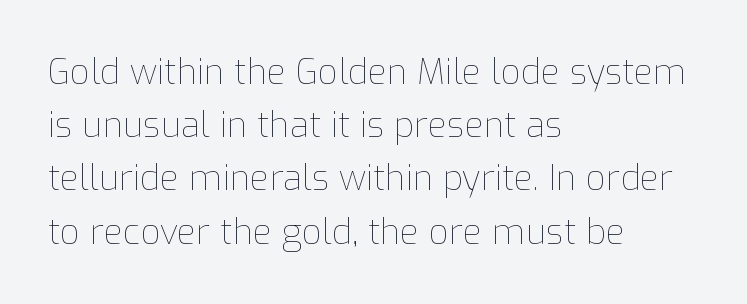
Proportional: the letters do not fall into vertical columns. The rows are spaced the way most documents space them. Is the stroke heavy? The answer is a plain regular-or-lighter. The axis of the letterforms is exactly vertical. Default kerning and tracking; the words read as compact shapes.
